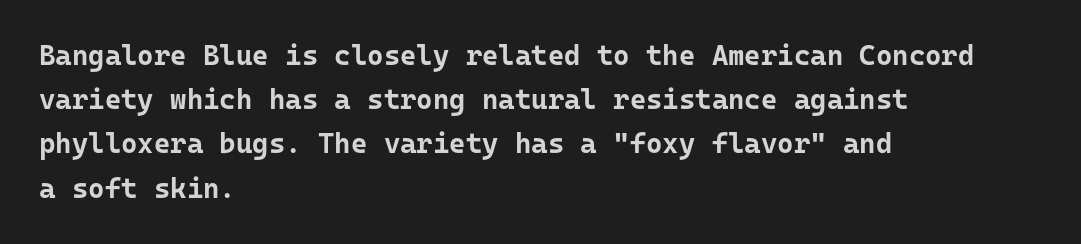
The image shows 28 px bold sans-serif type, upright; set left-aligned, normal line spacing (1.58x), normal letter spacing, not underlined; low stroke contrast and a medium x-height.
